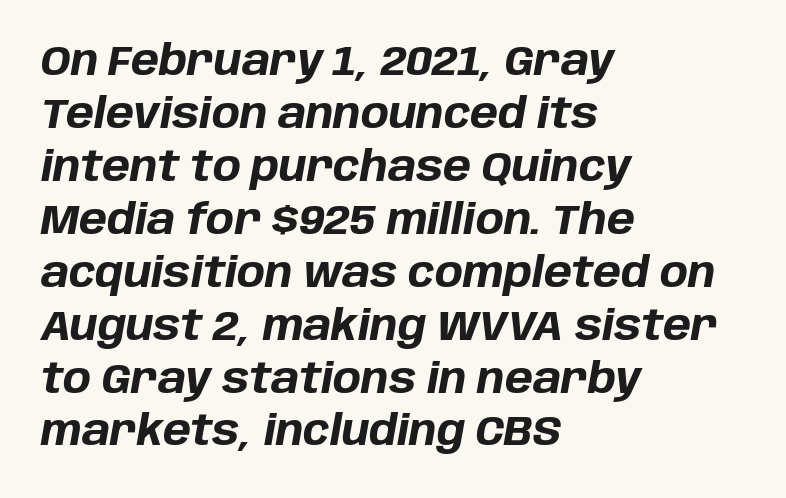
Q: Is the text bold? A: Yes.
Q: Is the text italic (slanted)? A: Yes, it leans right by about 10 degrees.
Q: Is the text underlined? A: No.
Q: How is the paragraph aligned? A: Left-aligned.
Q: Is the spacing between letters normal or unusually wide? A: Normal.
Q: Is the spacing between lines tight, normal or loose? A: Normal.
Q: Width (condensed, normal, or wide)? A: Normal.
Q: Stroke contrast? A: Low.
Q: x-height? A: Large.
Q: Monospaced? A: No.
